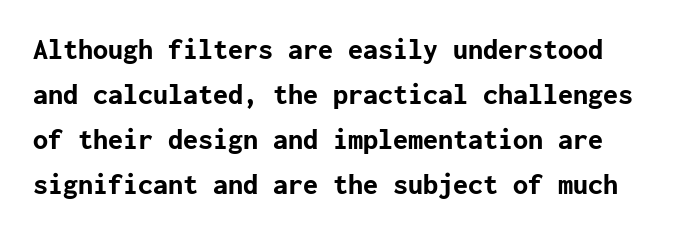
The image shows 30 px bold sans-serif type, upright; set normal line spacing (1.5x), normal letter spacing, not underlined; low stroke contrast and a medium x-height.
